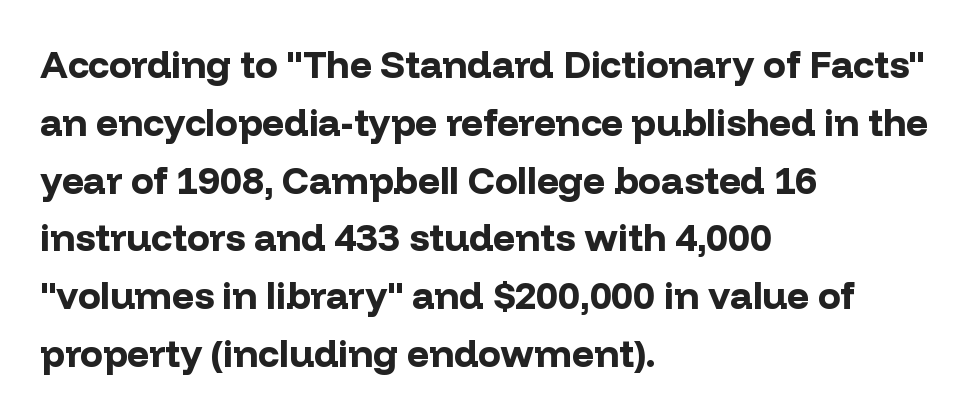
Alignment: flush left. Rule under the text: the space is simply empty. In terms of weight, the rendering is a true, heavy bold. Character widths vary here, with narrow letters taking less room than wide ones. Quick note: interline space is typical. Is there any slant? The stems are plumb.
